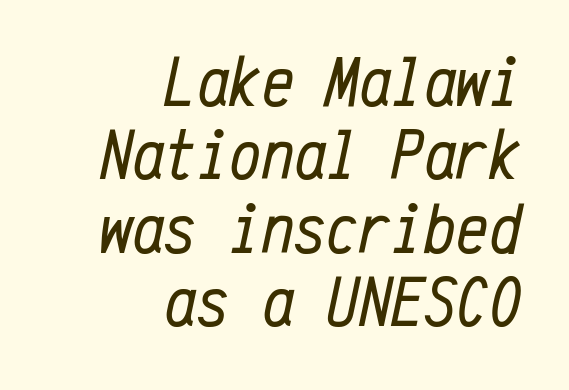
Q: Is the text bold? A: No.
Q: Is the text italic (slanted)? A: Yes, it leans right by about 12 degrees.
Q: Is the text underlined? A: No.
Q: How is the paragraph aligned? A: Right-aligned.
Q: Is the spacing between letters normal or unusually wide? A: Normal.
Q: Is the spacing between lines tight, normal or loose? A: Tight.
Q: Width (condensed, normal, or wide)? A: Condensed.
Q: Stroke contrast? A: Low.
Q: x-height? A: Medium.
Q: Monospaced? A: Yes.
